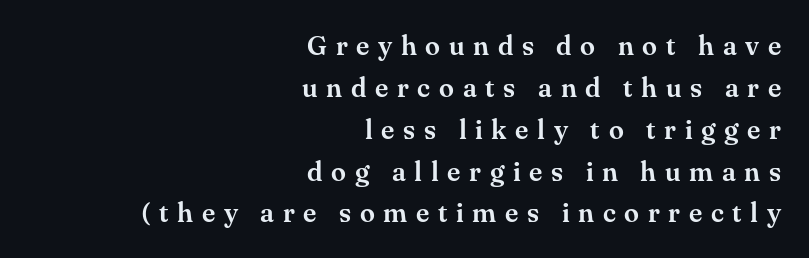
{"italic": "no", "underline": "no", "align": "right", "line_spacing": "normal", "line_spacing_ratio": 1.55, "letter_spacing": "wide", "letter_spacing_em": 0.32, "glyph_px": 27}
